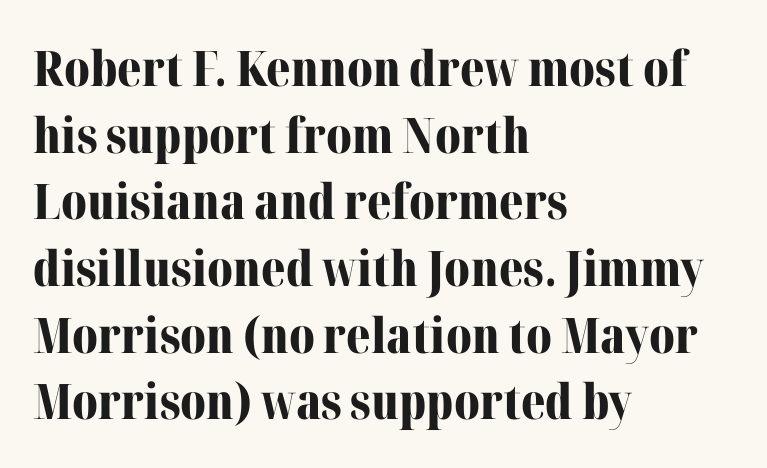
The image shows 49 px bold serif type, upright; set left-aligned, normal line spacing (1.36x), normal letter spacing, not underlined; medium stroke contrast and a medium x-height.
